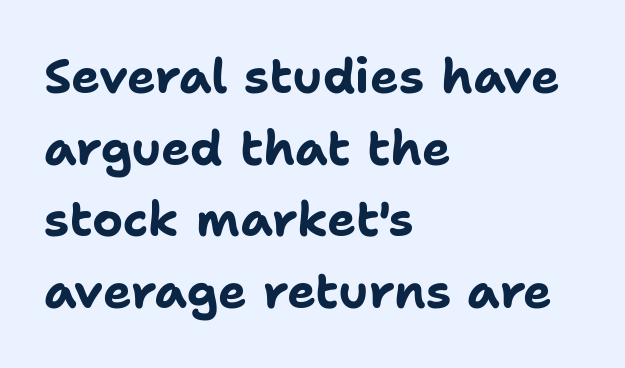
{"serif": "no", "italic": "no", "bold": "yes", "weight": "bold", "width": "normal", "stroke_contrast": "low", "x_height": "medium", "monospaced": "no", "underline": "no", "align": "left", "line_spacing": "normal", "line_spacing_ratio": 1.49, "letter_spacing": "normal", "letter_spacing_em": 0.0, "glyph_px": 48}
